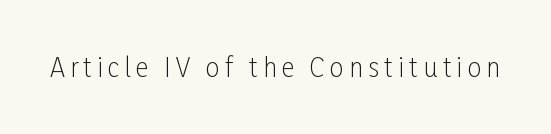
Any mark beneath the type? The region is blank. A light-to-regular cut is what we see here. Does extra space separate the letters? Yes, quite a lot of it. The lettering holds an erect, upright posture throughout.
